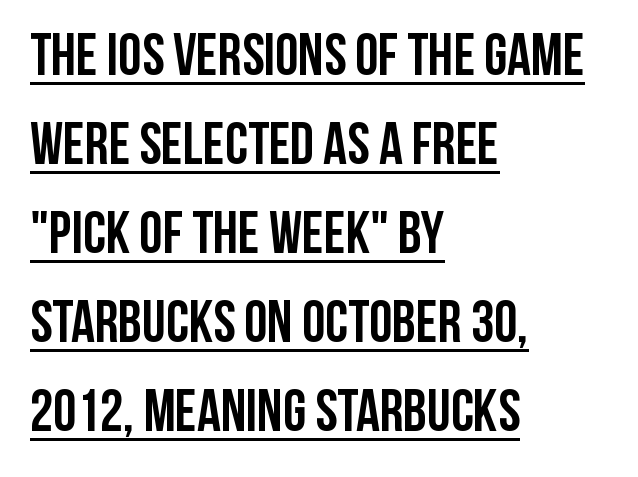
{"serif": "no", "italic": "no", "bold": "yes", "weight": "semibold", "width": "condensed", "stroke_contrast": "low", "x_height": "large", "monospaced": "no", "underline": "yes", "align": "left", "line_spacing": "normal", "line_spacing_ratio": 1.51, "letter_spacing": "normal", "letter_spacing_em": 0.0, "glyph_px": 59}
